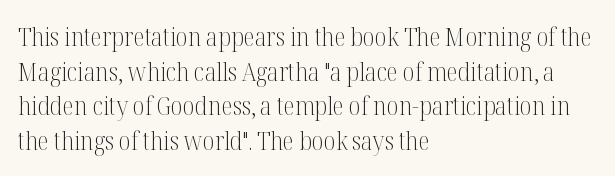
No chunkiness to these letters — they're not bold. A classic flush-left, rag-right setting is used for this passage. One glance says typical: line gaps are just what's usual. The letters sit at their default tracking, neither squeezed nor spread.
